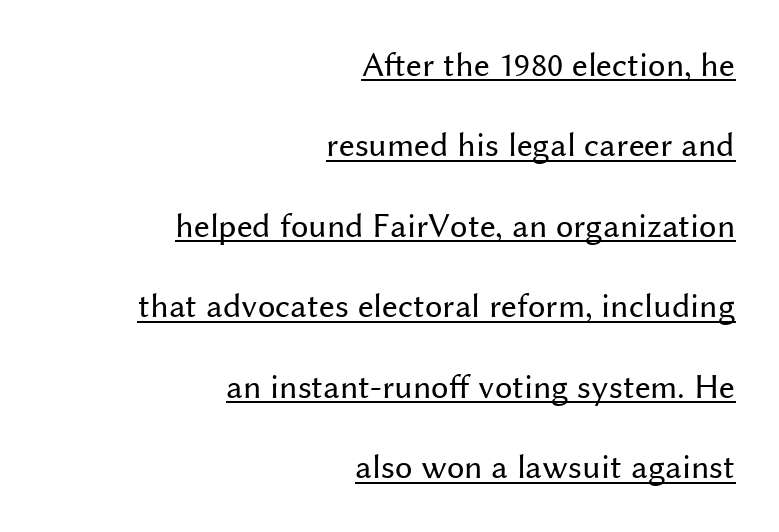
The image shows 35 px regular-weight sans-serif type, upright; set right-aligned, loose line spacing (2.3x), normal letter spacing, underlined; medium stroke contrast and a medium x-height.
